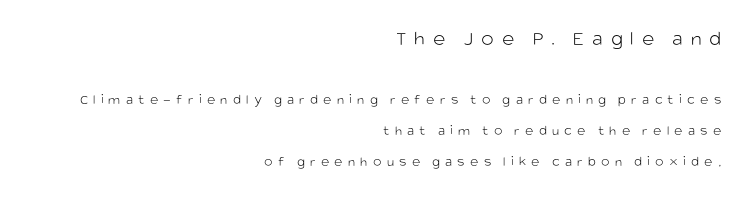
The image shows 21 px text type, upright; set right-aligned, loose line spacing (2.23x), unusually wide letter spacing (+0.38 em), not underlined; the first (top) block is 1.5x larger.
